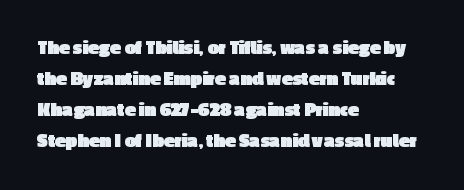
Q: Is the text bold? A: Yes.
Q: Is the text italic (slanted)? A: No, it is upright.
Q: Is the text underlined? A: No.
Q: How is the paragraph aligned? A: Left-aligned.
Q: Is the spacing between letters normal or unusually wide? A: Normal.
Q: Is the spacing between lines tight, normal or loose? A: Normal.
